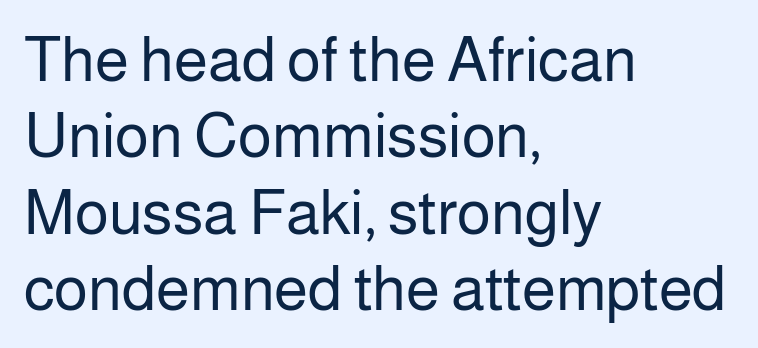
Q: Is the text bold? A: No.
Q: Is the text italic (slanted)? A: No, it is upright.
Q: Is the typeface a serif or a sans-serif typeface? A: Sans-serif.
Q: Is the text underlined? A: No.
Q: How is the paragraph aligned? A: Left-aligned.
Q: Is the spacing between letters normal or unusually wide? A: Normal.
Q: Width (condensed, normal, or wide)? A: Normal.
Q: Stroke contrast? A: Low.
Q: x-height? A: Medium.
Q: Monospaced? A: No.
